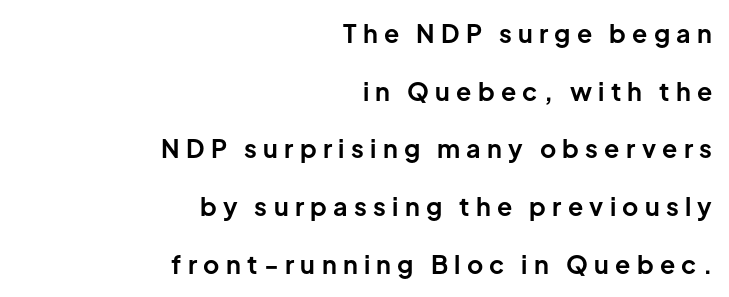
Q: Is the text bold? A: Yes.
Q: Is the text italic (slanted)? A: No, it is upright.
Q: Is the text underlined? A: No.
Q: How is the paragraph aligned? A: Right-aligned.
Q: Is the spacing between letters normal or unusually wide? A: Unusually wide.
Q: Is the spacing between lines tight, normal or loose? A: Loose.
